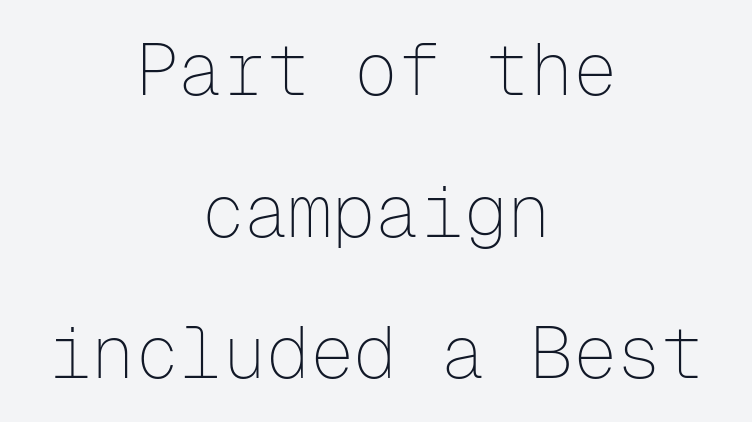
The image shows 73 px thin sans-serif type, upright, monospaced; set centered, loose line spacing (1.94x), normal letter spacing, not underlined; low stroke contrast and a medium x-height.
